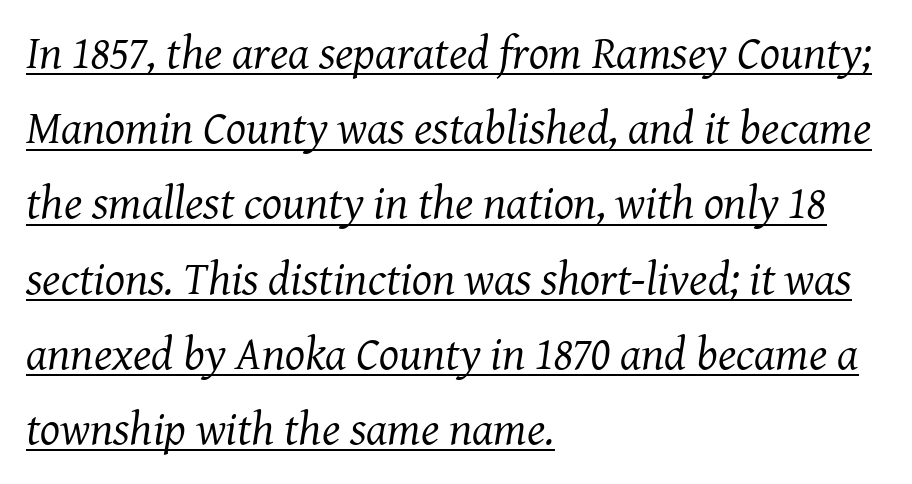
Q: Is the text bold? A: No.
Q: Is the text italic (slanted)? A: Yes, it leans right by about 8 degrees.
Q: Is the typeface a serif or a sans-serif typeface? A: Serif.
Q: Is the text underlined? A: Yes.
Q: How is the paragraph aligned? A: Left-aligned.
Q: Is the spacing between letters normal or unusually wide? A: Normal.
Q: Is the spacing between lines tight, normal or loose? A: Normal.
Q: Width (condensed, normal, or wide)? A: Normal.
Q: Stroke contrast? A: Medium.
Q: x-height? A: Medium.
Q: Monospaced? A: No.
